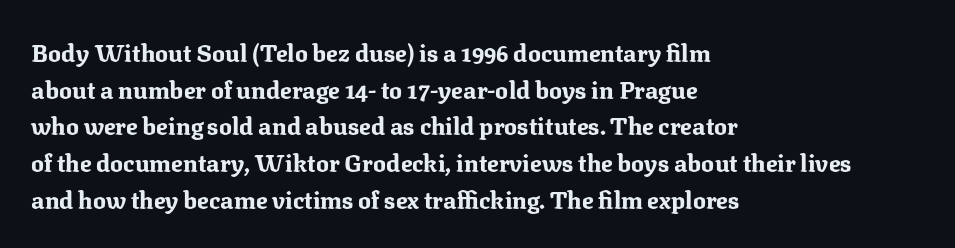
{"italic": "no", "bold": "yes", "underline": "no", "align": "left", "line_spacing": "normal", "line_spacing_ratio": 1.53, "letter_spacing": "normal", "letter_spacing_em": 0.0, "glyph_px": 24}
